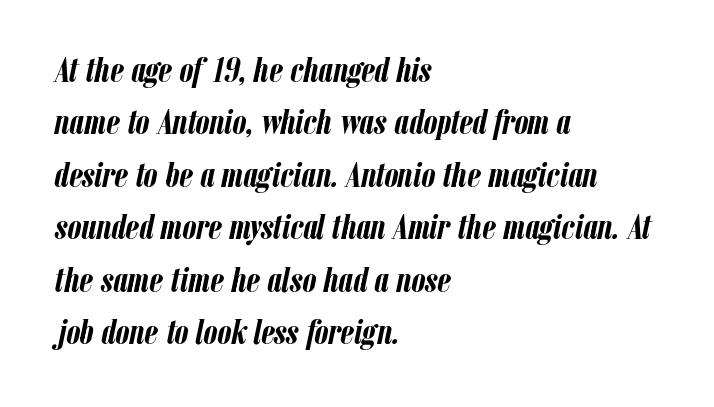
Beneath every word, the page is bare. If you drew a line through each stem, it would be angled. Here the designer chose a conventional face with non-uniform glyph widths. What weight is shown? A full bold with thick strokes. This sample uses plain, unmodified letter spacing.
